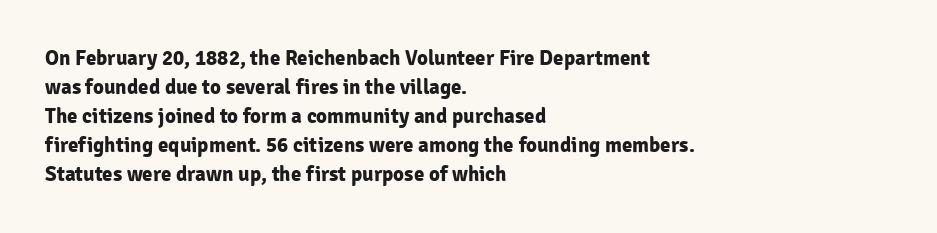
The lines are quadded left. These lines keep a tight, regular rhythm from letter to letter. The gap between lines stays unmarked. It's the straight-up-and-down kind of type. The rendering uses a moderate line-height, typical for paragraphs. Pretty heavy lettering here — definitely bold.
